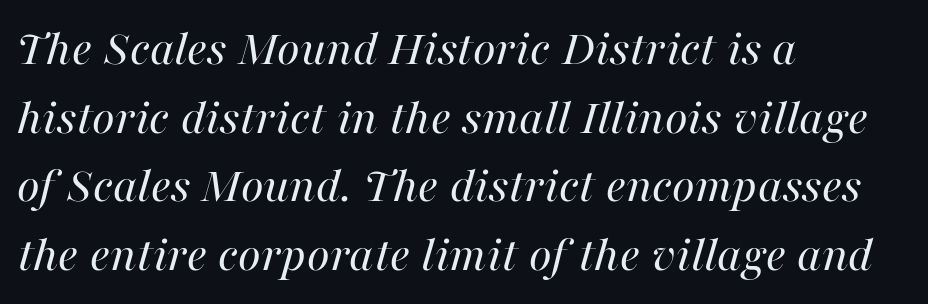
{"italic": "yes", "lean": "right", "slant_degrees": 16, "bold": "no", "weight": "regular", "width": "normal", "stroke_contrast": "high", "x_height": "medium", "monospaced": "no", "underline": "no", "align": "left", "line_spacing": "normal", "line_spacing_ratio": 1.32, "letter_spacing": "normal", "letter_spacing_em": 0.0, "glyph_px": 52}
